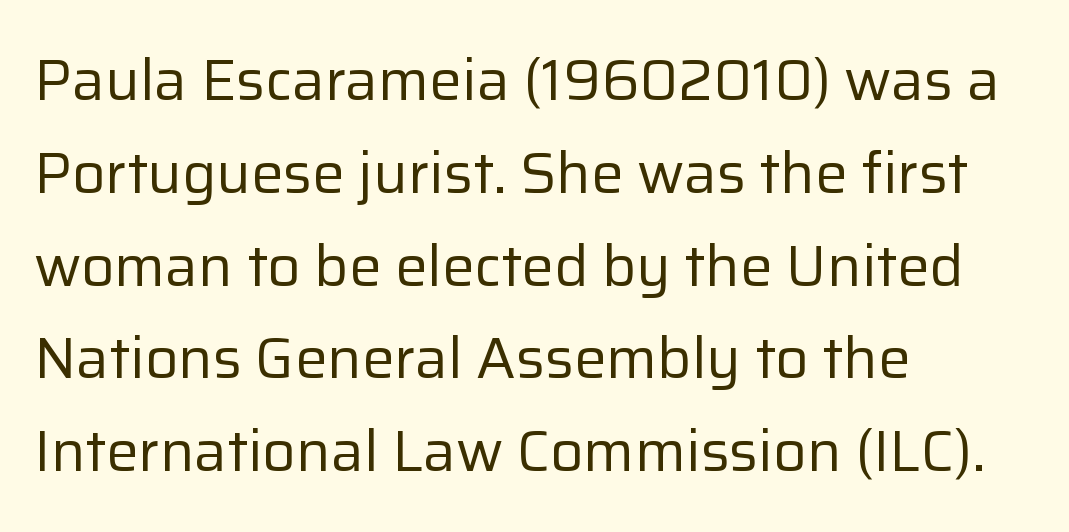
The rendering anchors every line to the left-hand side. Beneath every word, the page is bare. The designer went with a sans here, leaving each stem footless. Nobody touched the tracking dial on this one.
